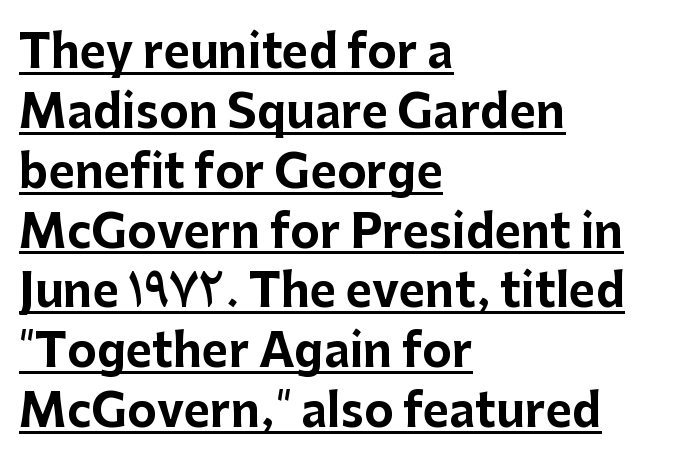
The image shows 45 px bold sans-serif type, upright; set left-aligned, normal line spacing (1.33x), normal letter spacing, underlined; low stroke contrast and a medium x-height.
